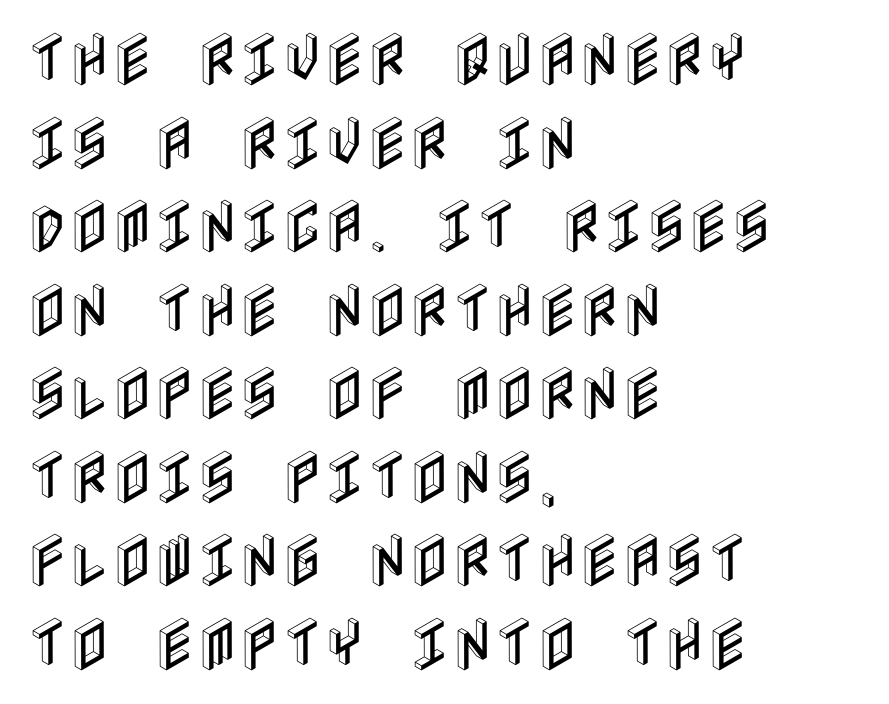
The image shows 58 px condensed type, upright; set left-aligned, normal line spacing (1.44x), normal letter spacing, not underlined; a large x-height.
